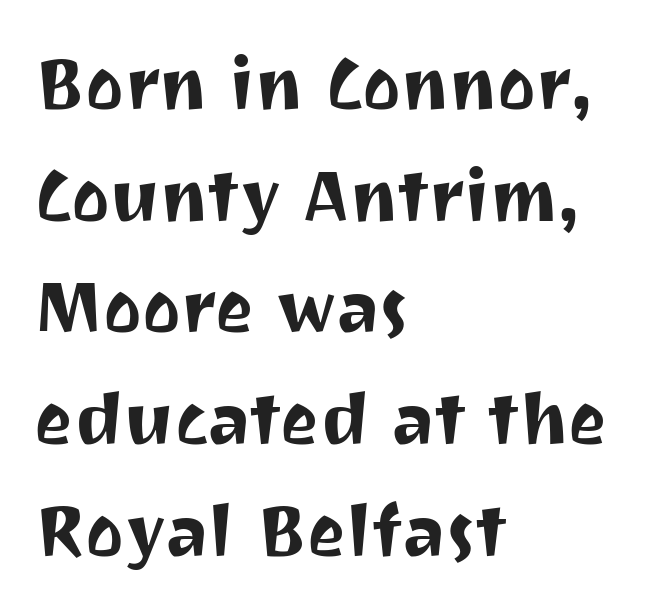
{"serif": "no", "italic": "no", "width": "normal", "stroke_contrast": "medium", "x_height": "medium", "monospaced": "no", "underline": "no", "align": "left", "line_spacing": "normal", "line_spacing_ratio": 1.53, "letter_spacing": "normal", "letter_spacing_em": 0.0, "glyph_px": 73}
